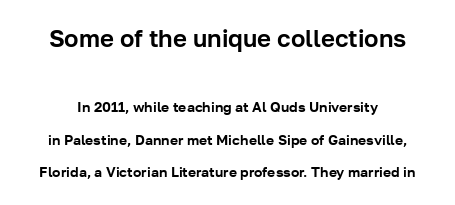
The image shows 24 px text type, upright; set loose line spacing (2.33x), normal letter spacing, not underlined; the first (top) block is 1.71x larger.
